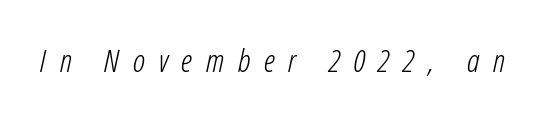
The image shows 32 px light, condensed type, italic (leaning right); set unusually wide letter spacing (+0.42 em), not underlined; low stroke contrast and a medium x-height.
